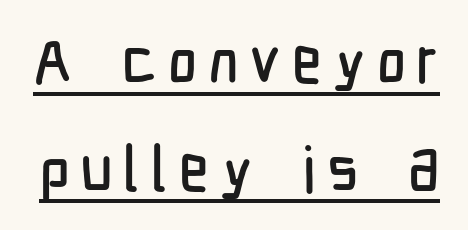
The letters stand straight up with perfectly vertical stems. Looks like regular typesetting: each glyph gets only the width it needs. Check the space under the baseline: a stroke is drawn there. The characters display no serif detailing; their extremities are plain.
